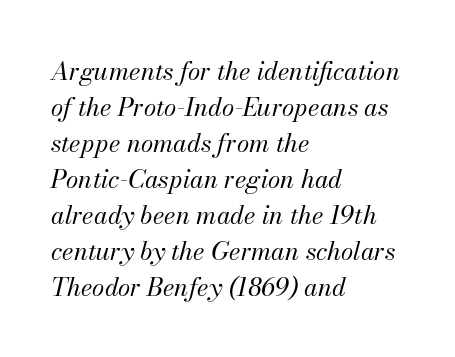
{"italic": "yes", "lean": "right", "slant_degrees": 13, "bold": "no", "underline": "no", "align": "left", "line_spacing": "normal", "line_spacing_ratio": 1.44, "letter_spacing": "normal", "letter_spacing_em": 0.0, "glyph_px": 25}
